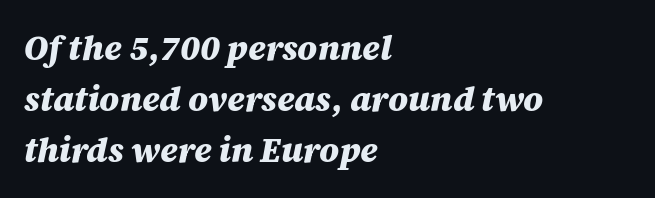
The image shows 34 px heavy type, italic (leaning right); set left-aligned, normal line spacing (1.5x), normal letter spacing, not underlined; medium stroke contrast and a large x-height.
